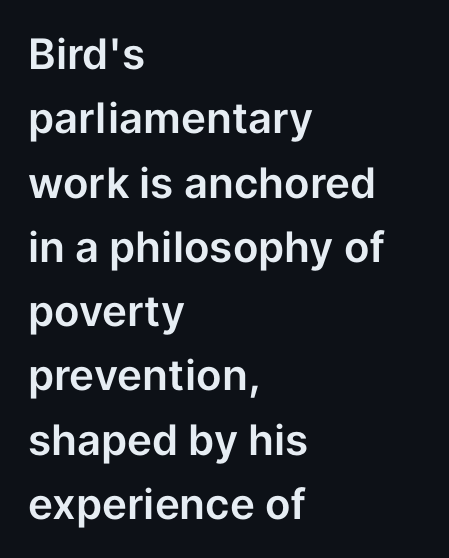
Q: Is the text italic (slanted)? A: No, it is upright.
Q: Is the typeface a serif or a sans-serif typeface? A: Sans-serif.
Q: Is the text underlined? A: No.
Q: How is the paragraph aligned? A: Left-aligned.
Q: Is the spacing between letters normal or unusually wide? A: Normal.
Q: Is the spacing between lines tight, normal or loose? A: Normal.
Q: Width (condensed, normal, or wide)? A: Normal.
Q: Stroke contrast? A: Low.
Q: x-height? A: Medium.
Q: Monospaced? A: No.
